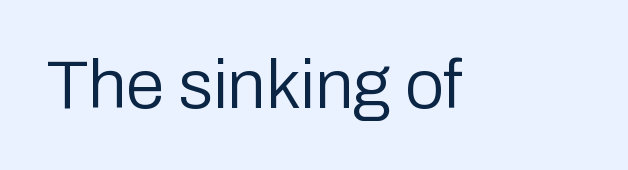
The image shows 69 px regular-weight sans-serif type, upright; set normal letter spacing, not underlined; low stroke contrast and a medium x-height.
